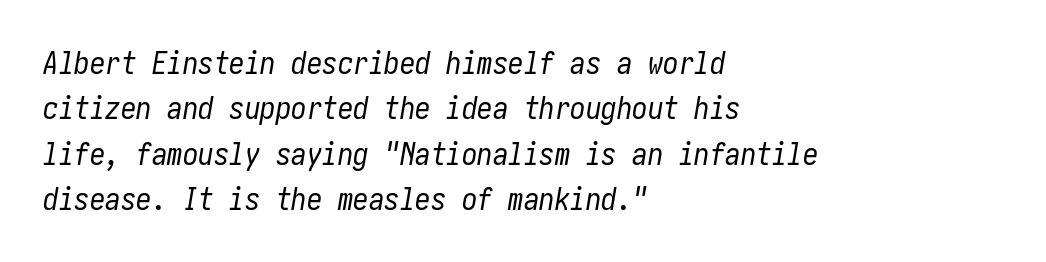
The image shows 31 px regular-weight, condensed type, italic (leaning right); set left-aligned, normal line spacing (1.46x), normal letter spacing, not underlined; low stroke contrast and a medium x-height.
